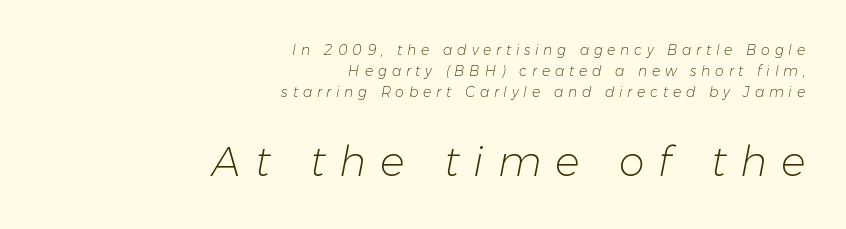
The text block is weighted toward the right margin, trailing off unevenly leftward. Typesetter's note — lower block bumped up in size, upper block left smaller. Heft: none added — not bold. A clean baseline with only descenders dipping below it. The passage shown stacks its lines at a standard gap.
